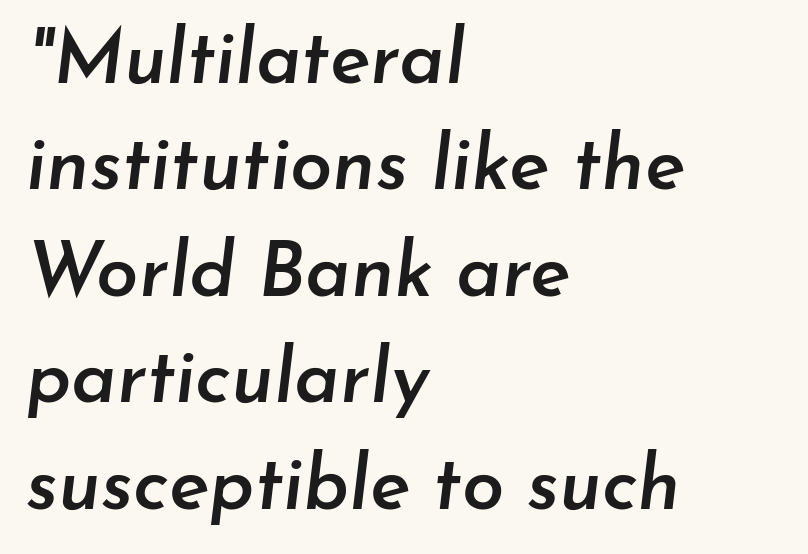
Q: Is the text bold? A: Semi-bold.
Q: Is the text italic (slanted)? A: Yes, it leans right by about 7 degrees.
Q: Is the text underlined? A: No.
Q: How is the paragraph aligned? A: Left-aligned.
Q: Is the spacing between letters normal or unusually wide? A: Normal.
Q: Is the spacing between lines tight, normal or loose? A: Normal.
Q: Width (condensed, normal, or wide)? A: Normal.
Q: Stroke contrast? A: Low.
Q: x-height? A: Small.
Q: Monospaced? A: No.
